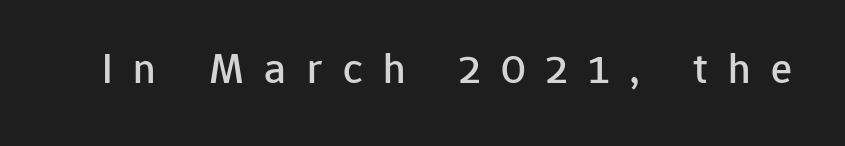
The image shows 44 px sans-serif type, upright; set unusually wide letter spacing (+0.47 em), not underlined; low stroke contrast and a medium x-height.
